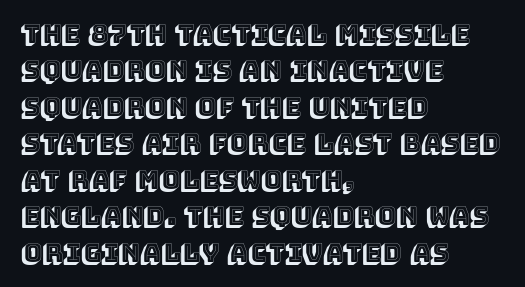
{"italic": "no", "underline": "no", "align": "left", "line_spacing": "normal", "line_spacing_ratio": 1.46, "letter_spacing": "normal", "letter_spacing_em": 0.0, "glyph_px": 25}
